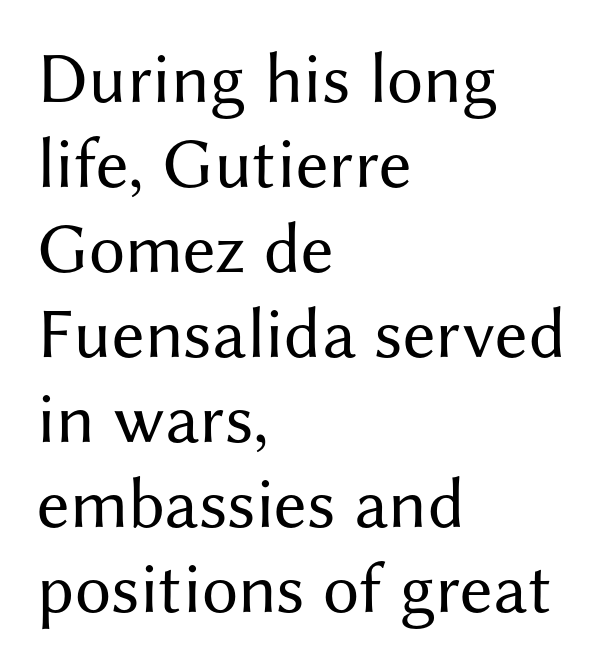
{"serif": "no", "italic": "no", "bold": "no", "weight": "regular", "width": "normal", "stroke_contrast": "medium", "x_height": "medium", "monospaced": "no", "underline": "no", "align": "left", "line_spacing_ratio": 1.18, "letter_spacing": "normal", "letter_spacing_em": 0.0, "glyph_px": 72}
